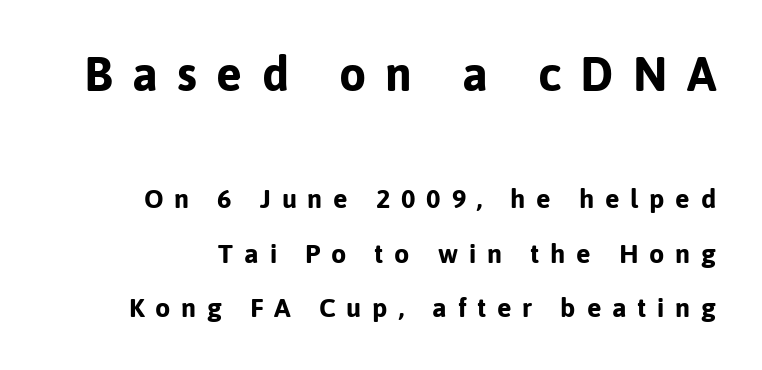
{"serif": "no", "italic": "no", "bold": "yes", "weight": "bold", "width": "normal", "stroke_contrast": "low", "x_height": "medium", "monospaced": "no", "underline": "no", "line_spacing": "loose", "line_spacing_ratio": 2.03, "letter_spacing": "wide", "letter_spacing_em": 0.4, "larger_block": "first", "size_ratio": 1.78, "glyph_px": 48}
